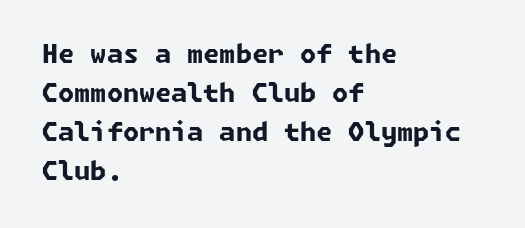
The foot of each line stays bare and open. Standard letterfit; no display-style spreading of the glyphs. Quick note: interline space is typical. If you drew a ruler down the left edge, every line would touch it.
